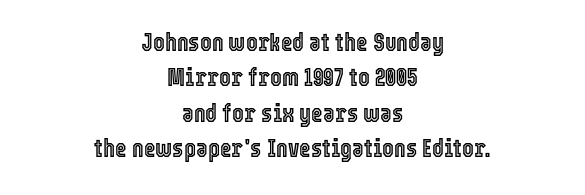
Q: Is the text italic (slanted)? A: No, it is upright.
Q: Is the text underlined? A: No.
Q: How is the paragraph aligned? A: Centered.
Q: Is the spacing between letters normal or unusually wide? A: Normal.
Q: Is the spacing between lines tight, normal or loose? A: Normal.
